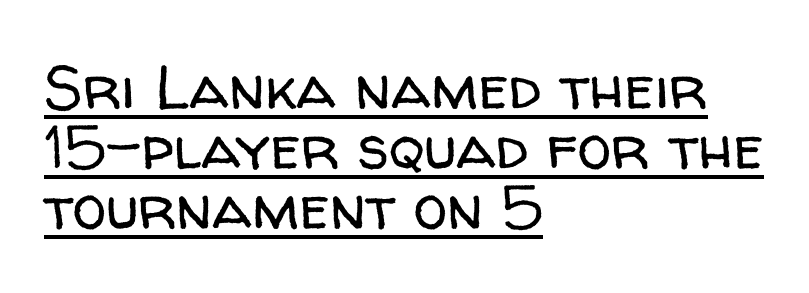
Q: Is the text bold? A: No.
Q: Is the text italic (slanted)? A: No, it is upright.
Q: Is the typeface a serif or a sans-serif typeface? A: Sans-serif.
Q: Is the text underlined? A: Yes.
Q: How is the paragraph aligned? A: Left-aligned.
Q: Is the spacing between letters normal or unusually wide? A: Normal.
Q: Is the spacing between lines tight, normal or loose? A: Tight.
Q: Width (condensed, normal, or wide)? A: Normal.
Q: Stroke contrast? A: Low.
Q: x-height? A: Medium.
Q: Monospaced? A: No.
